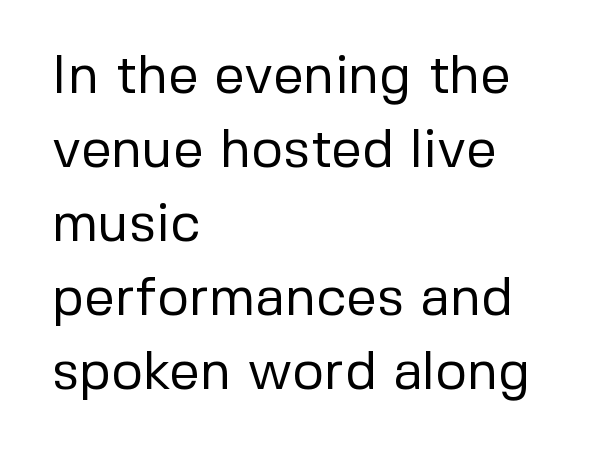
Q: Is the text bold? A: No.
Q: Is the text italic (slanted)? A: No, it is upright.
Q: Is the typeface a serif or a sans-serif typeface? A: Sans-serif.
Q: Is the text underlined? A: No.
Q: How is the paragraph aligned? A: Left-aligned.
Q: Is the spacing between letters normal or unusually wide? A: Normal.
Q: Is the spacing between lines tight, normal or loose? A: Normal.
Q: Width (condensed, normal, or wide)? A: Normal.
Q: Stroke contrast? A: Low.
Q: x-height? A: Medium.
Q: Monospaced? A: No.
